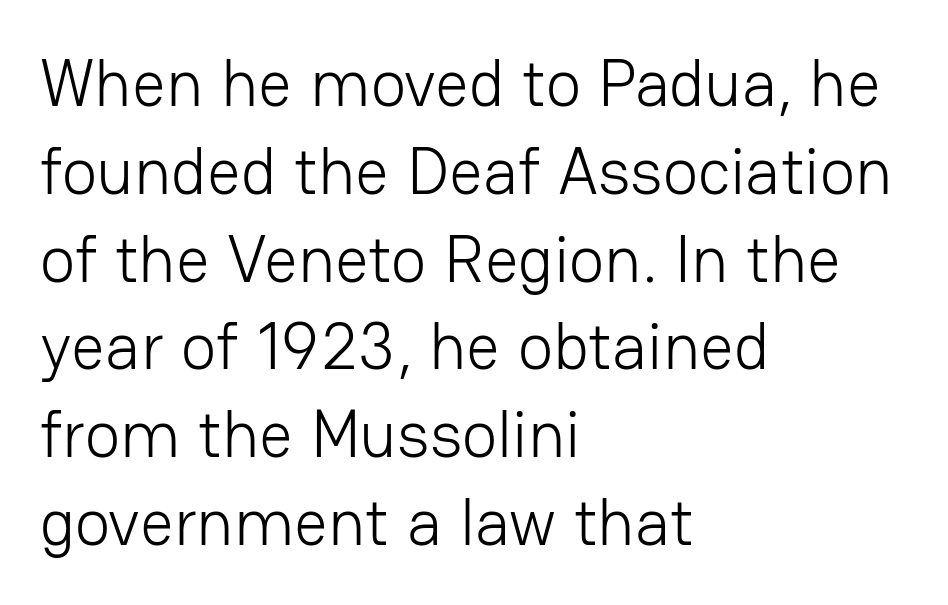
Q: Is the text bold? A: No.
Q: Is the text italic (slanted)? A: No, it is upright.
Q: Is the typeface a serif or a sans-serif typeface? A: Sans-serif.
Q: Is the text underlined? A: No.
Q: How is the paragraph aligned? A: Left-aligned.
Q: Is the spacing between letters normal or unusually wide? A: Normal.
Q: Is the spacing between lines tight, normal or loose? A: Normal.
Q: Width (condensed, normal, or wide)? A: Normal.
Q: Stroke contrast? A: Low.
Q: x-height? A: Medium.
Q: Monospaced? A: No.
